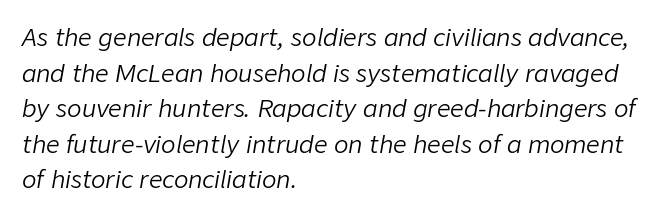
The string is rendered with underlining switched off. The letterforms sit shoulder to shoulder at normal distance. No chunkiness to these letters — they're not bold. Does the copy run flush right? No — it runs flush left. These lines sit exactly where default settings would place them.
